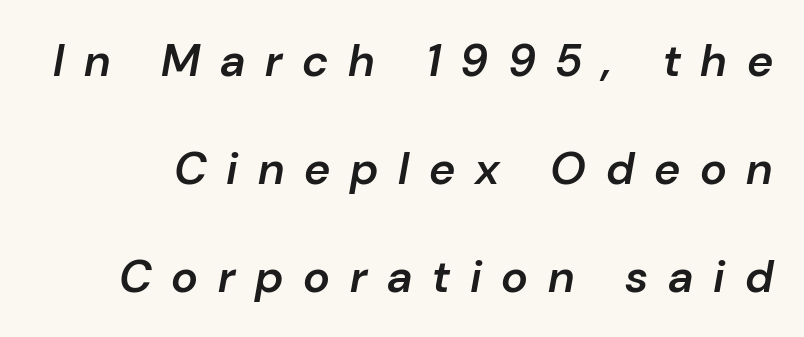
Characters are canted at an angle relative to the baseline's perpendicular. These words are printed semibold, heavier than regular yet not bold. Think of a printed novel: that variable character pitch is what you see here. The string is rendered with underlining switched off.
